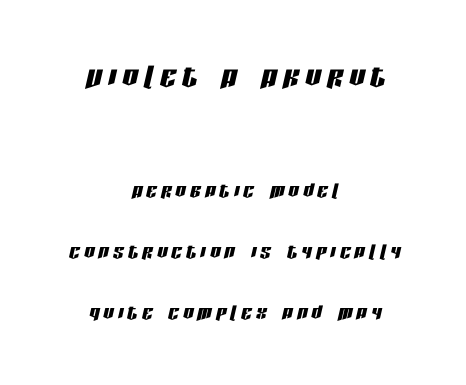
The image shows 39 px condensed type, italic (leaning right); set centered, loose line spacing (2.35x), not underlined; the first (top) block is 1.5x larger; low stroke contrast and a large x-height.
